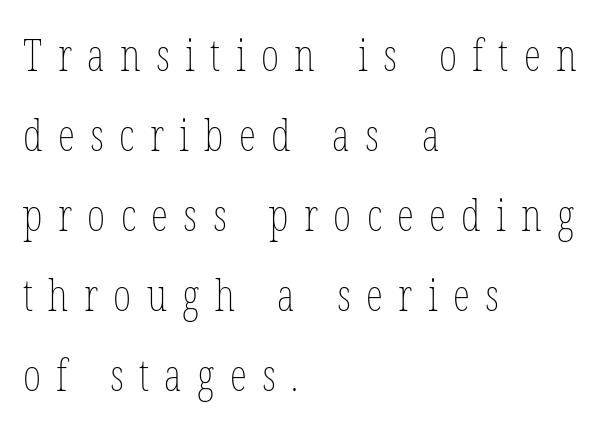
The strokes are not fattened; the text isn't bold. You could not count columns in this text — the font is proportionally spaced. Descenders are the only things crossing below the line. What stands out about the letter spacing? Its width — letters are far apart. Notice how the stems are strictly vertical — no italics here.
